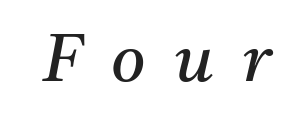
The image shows 66 px regular-weight serif type, italic (leaning right); set unusually wide letter spacing (+0.44 em), not underlined; medium stroke contrast and a medium x-height.
